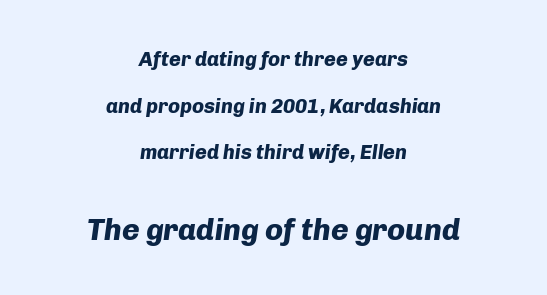
The image shows 30 px heavy type, italic (leaning right); set centered, loose line spacing (2.33x), normal letter spacing, not underlined; the second (bottom) block is 1.5x larger; low stroke contrast and a medium x-height.
